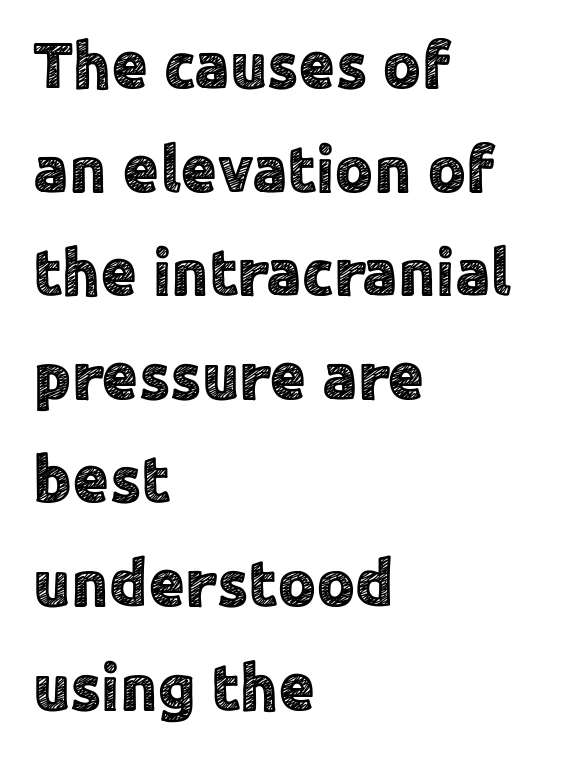
The image shows 66 px sans-serif type, upright; set left-aligned, normal line spacing (1.57x), normal letter spacing, not underlined; a medium x-height.
